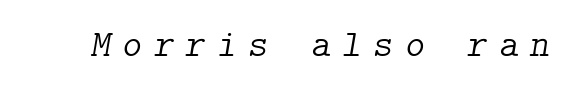
Honestly, the letter spacing is so wide it's the main thing you notice. Type style note: has serifs. Weight class: somewhere from thin through regular. Bare-footed words on every line.
